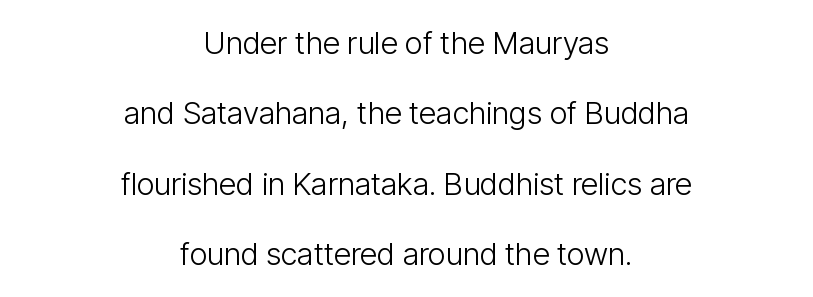
{"serif": "no", "italic": "no", "bold": "no", "weight": "light", "width": "condensed", "stroke_contrast": "low", "x_height": "medium", "monospaced": "no", "underline": "no", "align": "center", "line_spacing": "loose", "line_spacing_ratio": 2.27, "letter_spacing": "normal", "letter_spacing_em": 0.0, "glyph_px": 31}
